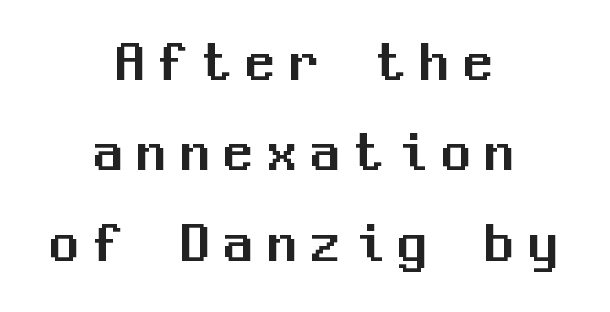
Q: Is the text italic (slanted)? A: No, it is upright.
Q: Is the typeface a serif or a sans-serif typeface? A: Sans-serif.
Q: Is the text underlined? A: No.
Q: How is the paragraph aligned? A: Centered.
Q: Is the spacing between letters normal or unusually wide? A: Unusually wide.
Q: Is the spacing between lines tight, normal or loose? A: Normal.
Q: Width (condensed, normal, or wide)? A: Normal.
Q: Stroke contrast? A: Medium.
Q: x-height? A: Medium.
Q: Monospaced? A: Yes.
